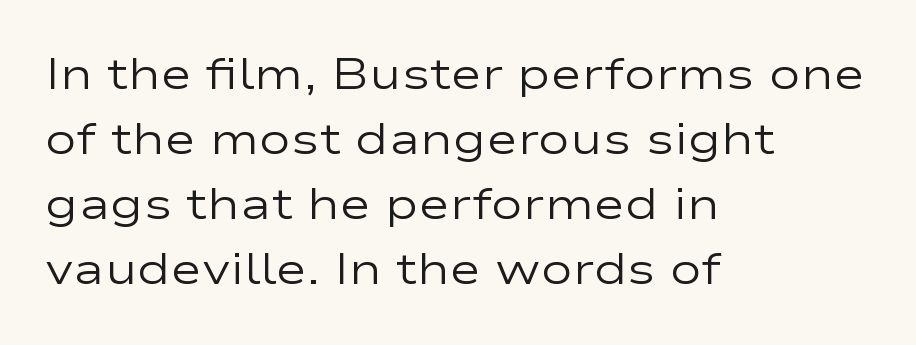
This sample uses an upright cut, with every glyph sitting square on the baseline. Do the characters align in a grid? No, the font is proportional. The line texture is even and compact thanks to regular tracking. The weight would be labelled regular, book, light, or lighter still.
